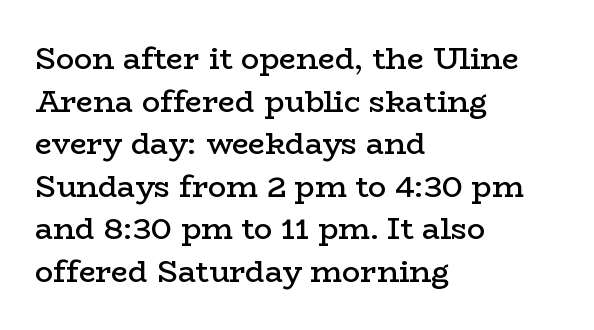
{"serif": "yes", "italic": "no", "bold": "semi", "weight": "semibold", "width": "wide", "stroke_contrast": "low", "x_height": "medium", "monospaced": "no", "underline": "no", "align": "left", "line_spacing": "normal", "line_spacing_ratio": 1.42, "letter_spacing": "normal", "letter_spacing_em": 0.0, "glyph_px": 30}
